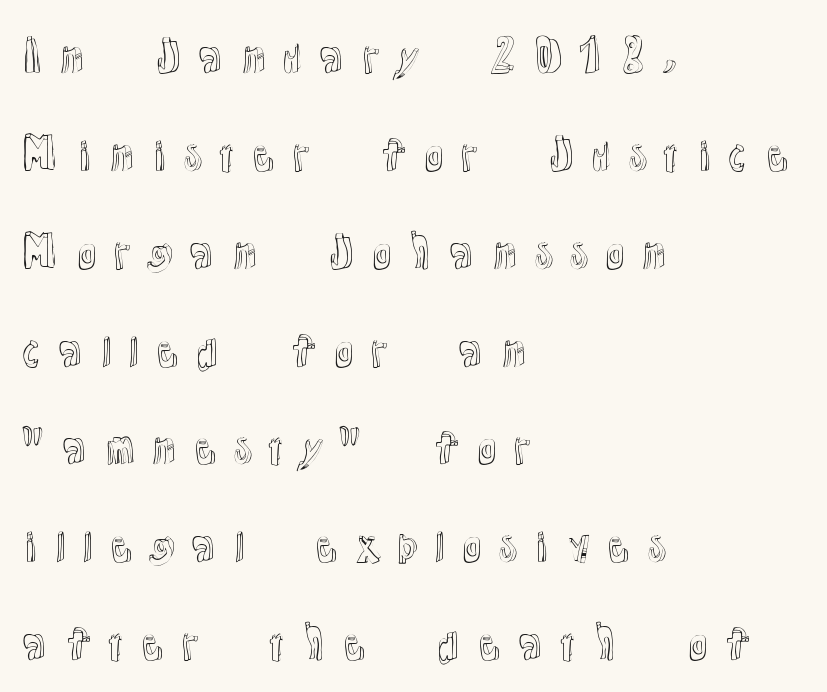
The image shows 42 px text type, upright; set left-aligned, loose line spacing (2.33x), unusually wide letter spacing (+0.28 em), not underlined; a medium x-height.
